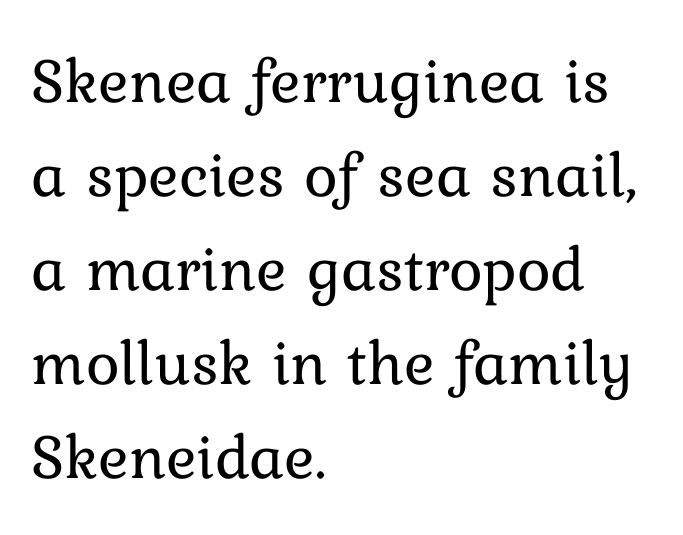
{"italic": "no", "bold": "no", "weight": "regular", "width": "normal", "stroke_contrast": "low", "x_height": "medium", "monospaced": "no", "underline": "no", "align": "left", "line_spacing": "normal", "line_spacing_ratio": 1.47, "letter_spacing": "normal", "letter_spacing_em": 0.0, "glyph_px": 64}
